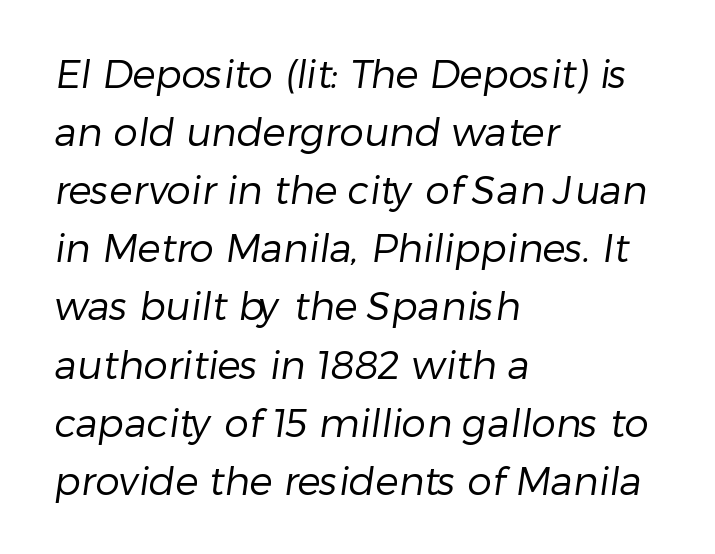
The image shows 39 px regular-weight sans-serif type; set left-aligned, normal line spacing (1.49x), normal letter spacing, not underlined; low stroke contrast and a medium x-height.
